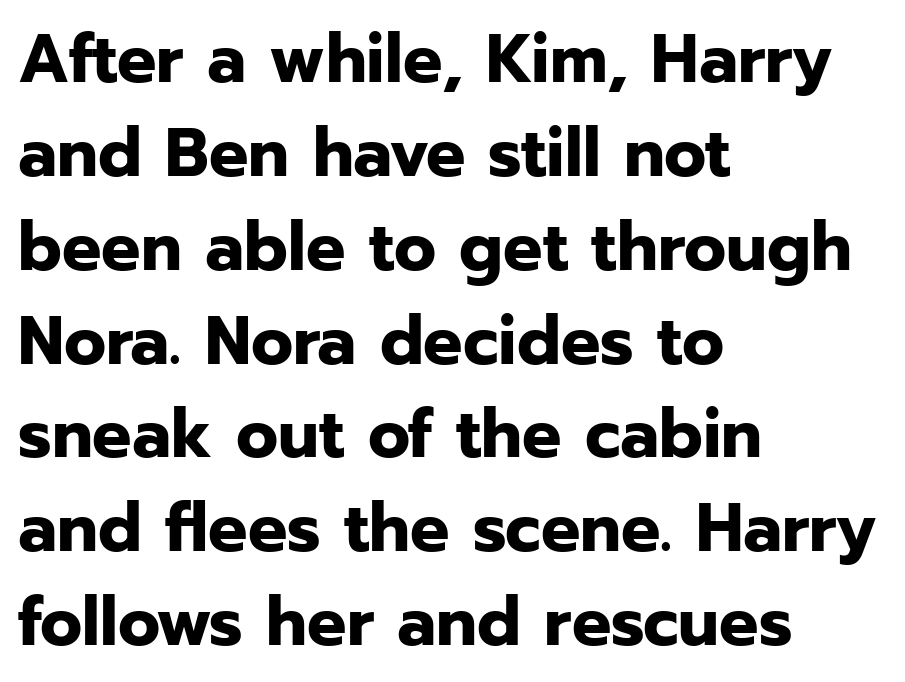
The passage shown is typed in a proportional face where columns would drift. The specimen omits any rule beneath the text block's lines. The designer left line spacing at the default. Heft: maximum for text — a bold.
